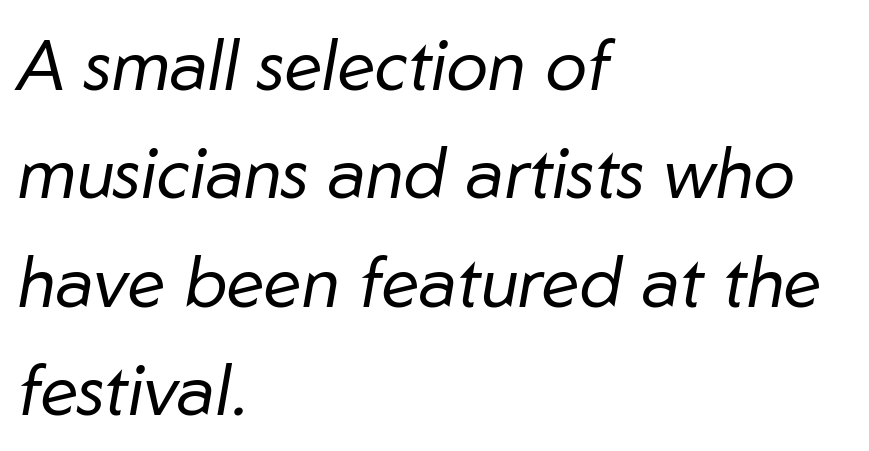
Q: Is the text bold? A: No.
Q: Is the text italic (slanted)? A: Yes, it leans right by about 10 degrees.
Q: Is the text underlined? A: No.
Q: How is the paragraph aligned? A: Left-aligned.
Q: Is the spacing between letters normal or unusually wide? A: Normal.
Q: Is the spacing between lines tight, normal or loose? A: Normal.
Q: Width (condensed, normal, or wide)? A: Normal.
Q: Stroke contrast? A: Low.
Q: x-height? A: Medium.
Q: Monospaced? A: No.
